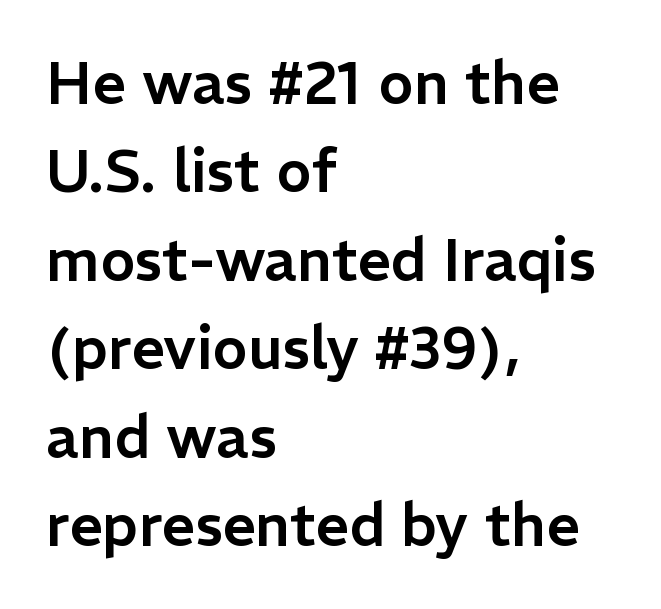
The image shows 59 px sans-serif type, upright; set left-aligned, normal line spacing (1.5x), normal letter spacing, not underlined; low stroke contrast and a medium x-height.
